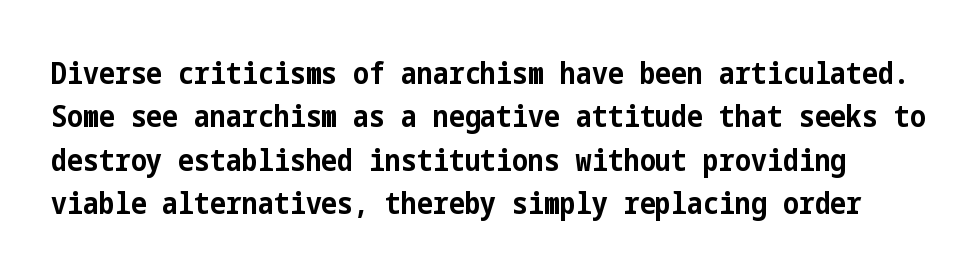
Summary of weight: heavy, a full bold. Inter-character spacing is left at the font's built-in metrics. Unlike a traditional serif, this face leaves its strokes unadorned. Just letters on the line, the space beneath them empty.
